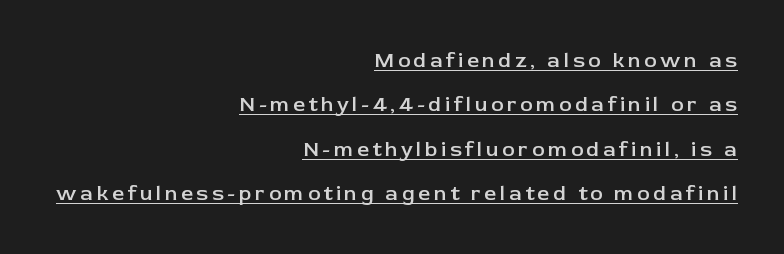
Caption: lettering with a line underneath. Posture: vertical. The letters are semibold — heavier than regular but short of a full bold. The rendering anchors every line to the right-hand side. Widely set lines give the paragraph a tall, airy silhouette.
